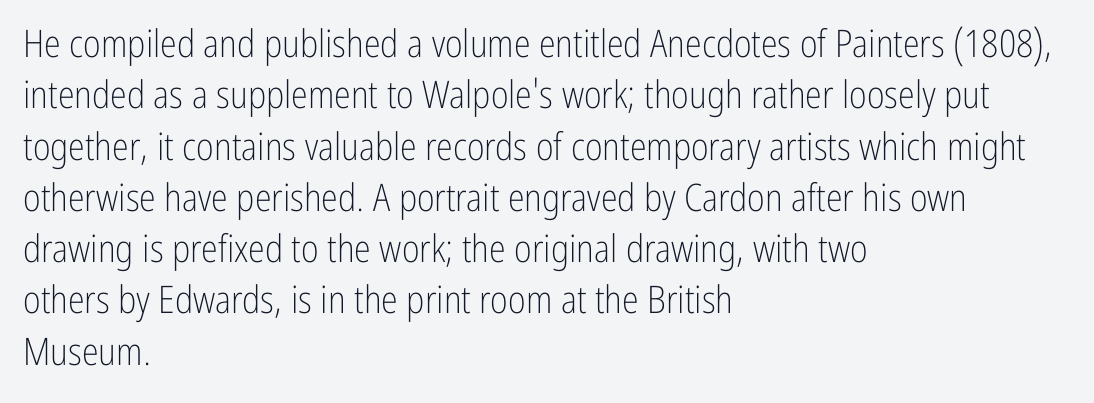
Q: Is the text bold? A: No.
Q: Is the text italic (slanted)? A: No, it is upright.
Q: Is the typeface a serif or a sans-serif typeface? A: Sans-serif.
Q: Is the text underlined? A: No.
Q: How is the paragraph aligned? A: Left-aligned.
Q: Is the spacing between letters normal or unusually wide? A: Normal.
Q: Is the spacing between lines tight, normal or loose? A: Normal.
Q: Width (condensed, normal, or wide)? A: Condensed.
Q: Stroke contrast? A: Low.
Q: x-height? A: Medium.
Q: Monospaced? A: No.
